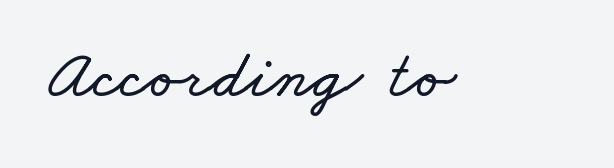
Q: Is the text underlined? A: No.
Q: Is the spacing between letters normal or unusually wide? A: Normal.
Q: Width (condensed, normal, or wide)? A: Wide.
Q: Stroke contrast? A: Low.
Q: x-height? A: Small.
Q: Monospaced? A: No.
